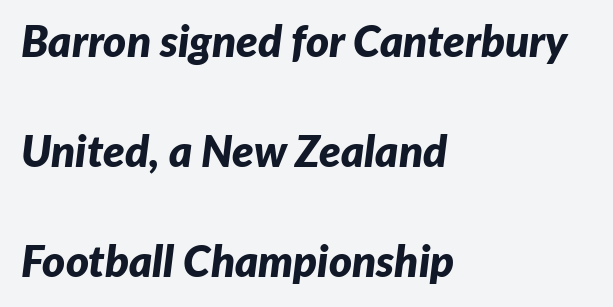
Nobody drew a line under any word here. The passage shown leans; its letterforms are oblique. The block of text is sparse from top to bottom, with ample space between rows. Is this a fixed-width face? No — the glyphs have proportional, varying widths. Where is the straight margin? On the left.
